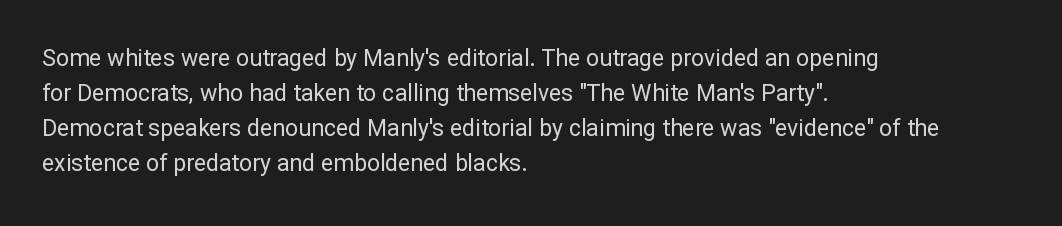
{"italic": "no", "bold": "no", "underline": "no", "align": "left", "line_spacing": "normal", "line_spacing_ratio": 1.52, "letter_spacing": "normal", "letter_spacing_em": 0.0, "glyph_px": 23}
